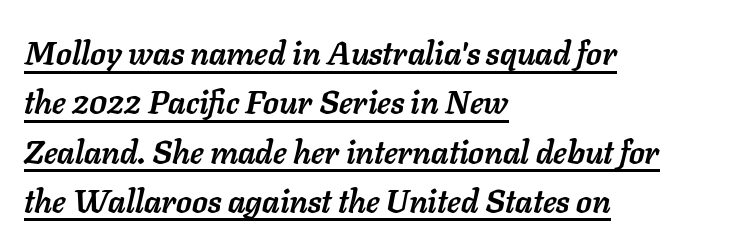
The image shows 32 px semibold type, italic (leaning right); set left-aligned, normal line spacing (1.54x), normal letter spacing, underlined; low stroke contrast and a medium x-height.
